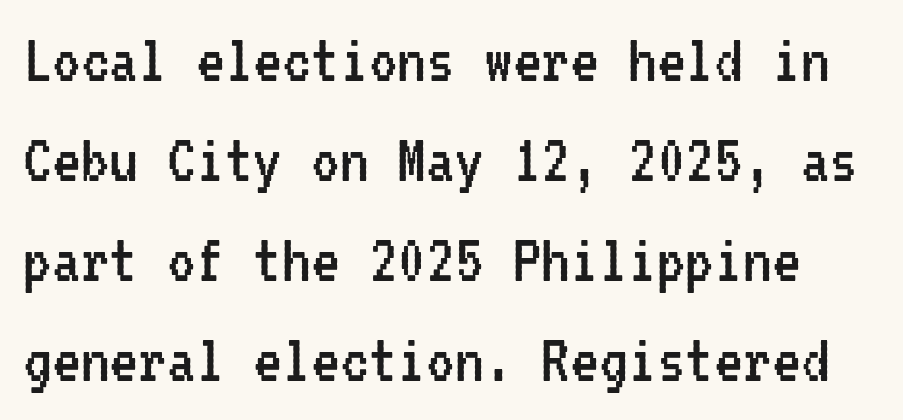
The typeface has the unassuming heft of standard copy or less. Beneath every word, the page is bare. The specimen reads as upright at a glance. The vertical gap from one line to the next is medium.
